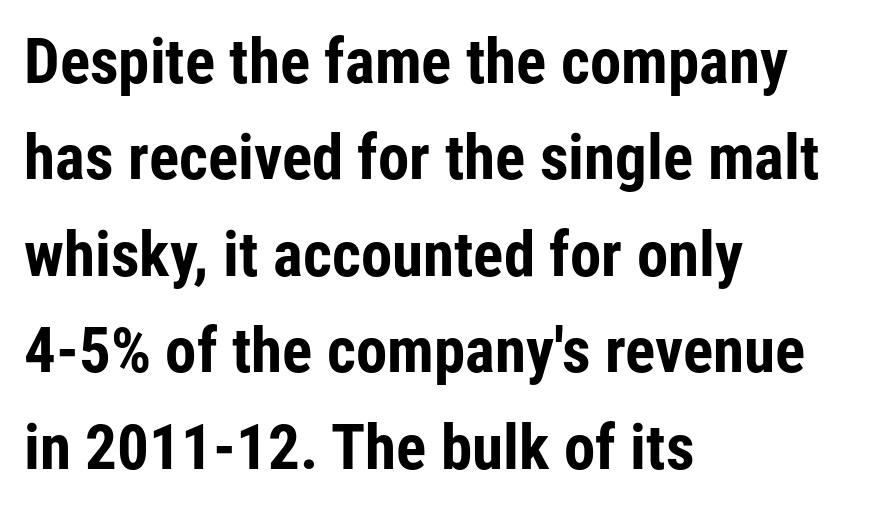
Q: Is the text bold? A: Yes.
Q: Is the text italic (slanted)? A: No, it is upright.
Q: Is the typeface a serif or a sans-serif typeface? A: Sans-serif.
Q: Is the text underlined? A: No.
Q: How is the paragraph aligned? A: Left-aligned.
Q: Is the spacing between letters normal or unusually wide? A: Normal.
Q: Is the spacing between lines tight, normal or loose? A: Normal.
Q: Width (condensed, normal, or wide)? A: Condensed.
Q: Stroke contrast? A: Low.
Q: x-height? A: Medium.
Q: Monospaced? A: No.
